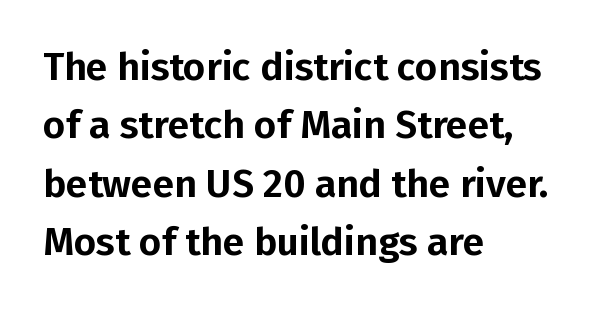
You can tell from the bare stems that sans-serif type was used. Layout note: lines flush left. Looks like regular typesetting: each glyph gets only the width it needs. The area under the type is left untouched.
